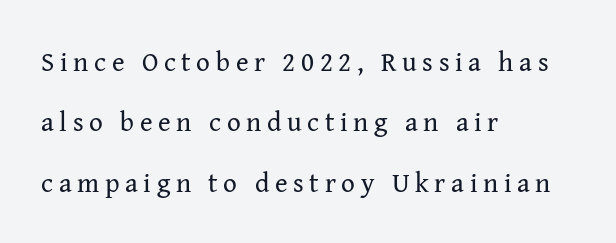
Q: Is the text bold? A: No.
Q: Is the text italic (slanted)? A: No, it is upright.
Q: Is the text underlined? A: No.
Q: How is the paragraph aligned? A: Left-aligned.
Q: Is the spacing between letters normal or unusually wide? A: Unusually wide.
Q: Is the spacing between lines tight, normal or loose? A: Loose.
